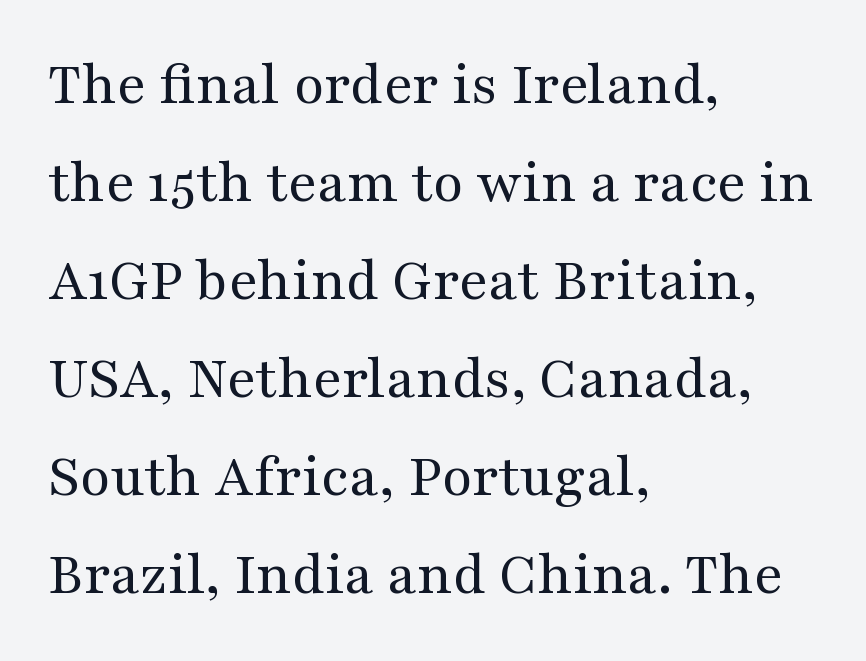
{"serif": "yes", "italic": "no", "bold": "no", "weight": "regular", "width": "wide", "stroke_contrast": "medium", "x_height": "medium", "monospaced": "no", "underline": "no", "align": "left", "line_spacing": "normal", "line_spacing_ratio": 1.58, "letter_spacing": "normal", "letter_spacing_em": 0.0, "glyph_px": 62}
